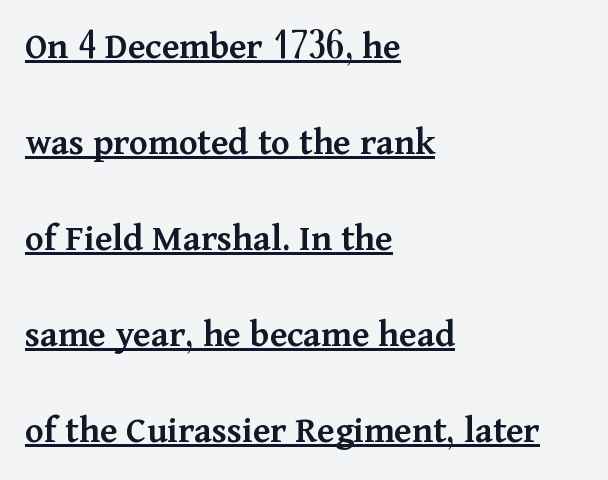
The image shows 39 px semibold serif type, upright; set left-aligned, loose line spacing (2.46x), normal letter spacing, underlined; medium stroke contrast and a medium x-height.
